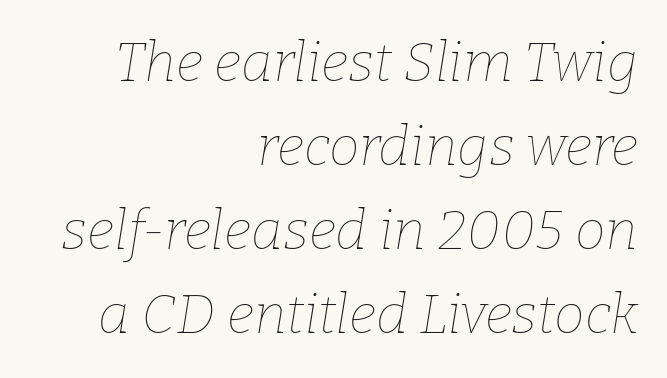
The image shows 55 px thin type, italic (leaning right); set right-aligned, normal line spacing (1.53x), normal letter spacing, not underlined; low stroke contrast and a medium x-height.
